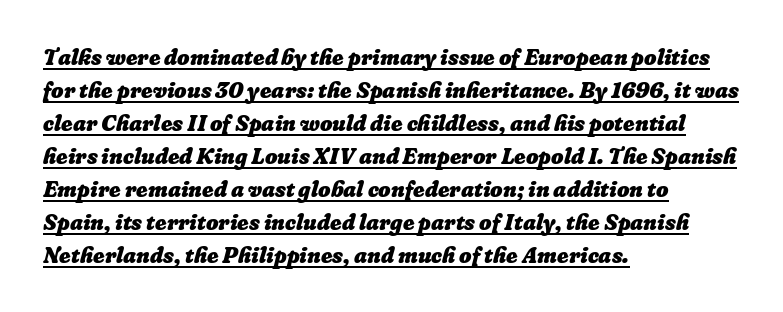
The image shows 22 px bold type; set left-aligned, normal line spacing (1.5x), normal letter spacing, underlined.
